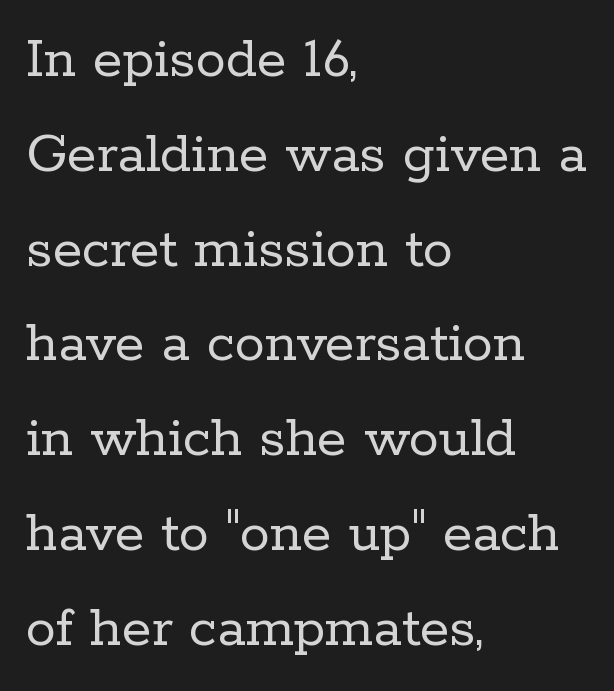
The image shows 60 px regular-weight serif type, upright; set left-aligned, normal line spacing (1.58x), normal letter spacing, not underlined; low stroke contrast and a medium x-height.
